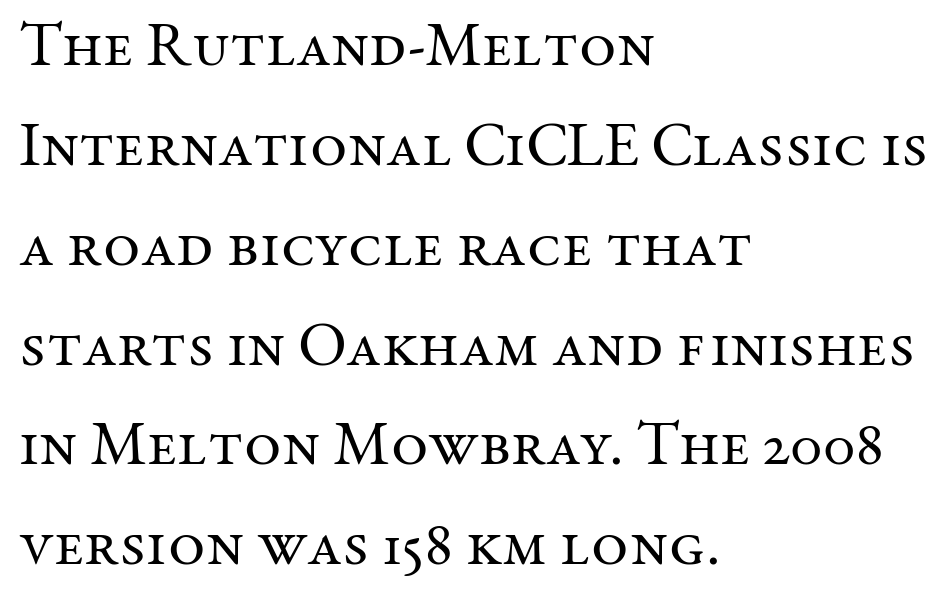
Q: Is the text bold? A: No.
Q: Is the text italic (slanted)? A: No, it is upright.
Q: Is the typeface a serif or a sans-serif typeface? A: Serif.
Q: Is the text underlined? A: No.
Q: How is the paragraph aligned? A: Left-aligned.
Q: Is the spacing between letters normal or unusually wide? A: Normal.
Q: Is the spacing between lines tight, normal or loose? A: Normal.
Q: Width (condensed, normal, or wide)? A: Normal.
Q: Stroke contrast? A: Medium.
Q: x-height? A: Medium.
Q: Monospaced? A: No.
